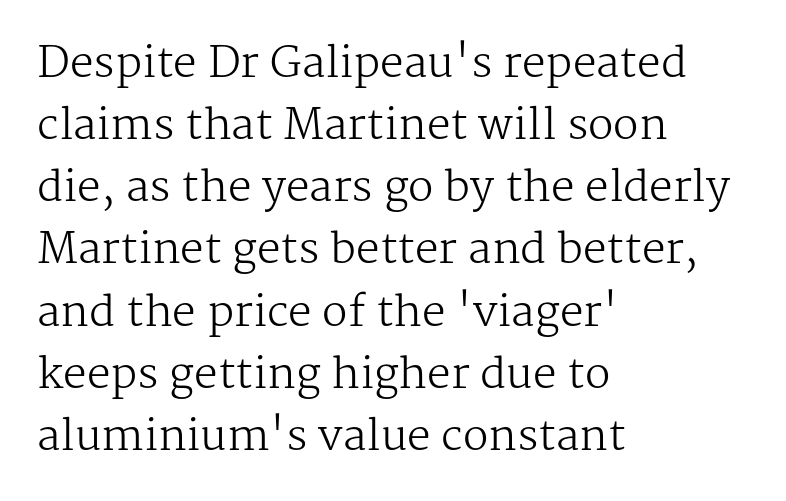
The image shows 42 px regular-weight serif type, upright; set left-aligned, normal line spacing (1.48x), normal letter spacing, not underlined; medium stroke contrast and a medium x-height.
